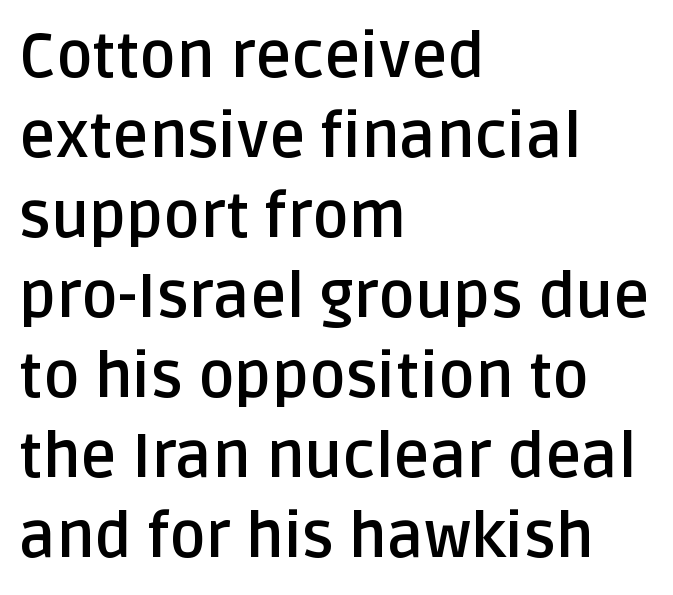
Q: Is the text bold? A: Yes.
Q: Is the text italic (slanted)? A: No, it is upright.
Q: Is the typeface a serif or a sans-serif typeface? A: Sans-serif.
Q: Is the text underlined? A: No.
Q: How is the paragraph aligned? A: Left-aligned.
Q: Is the spacing between letters normal or unusually wide? A: Normal.
Q: Is the spacing between lines tight, normal or loose? A: Normal.
Q: Width (condensed, normal, or wide)? A: Normal.
Q: Stroke contrast? A: Low.
Q: x-height? A: Large.
Q: Monospaced? A: No.
